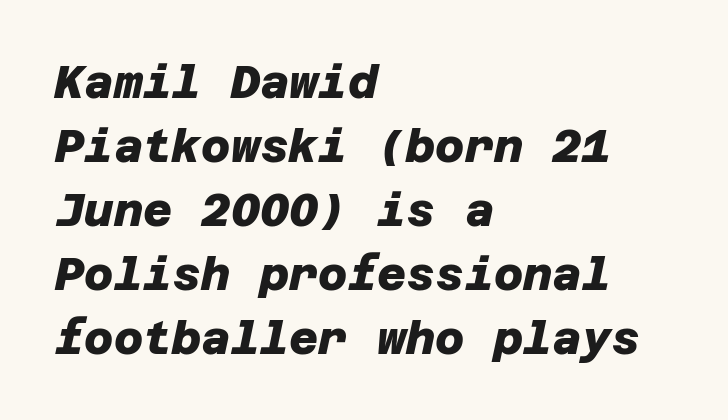
Q: Is the text bold? A: Yes.
Q: Is the typeface a serif or a sans-serif typeface? A: Sans-serif.
Q: Is the text underlined? A: No.
Q: How is the paragraph aligned? A: Left-aligned.
Q: Is the spacing between letters normal or unusually wide? A: Normal.
Q: Is the spacing between lines tight, normal or loose? A: Normal.
Q: Width (condensed, normal, or wide)? A: Normal.
Q: Stroke contrast? A: Low.
Q: x-height? A: Large.
